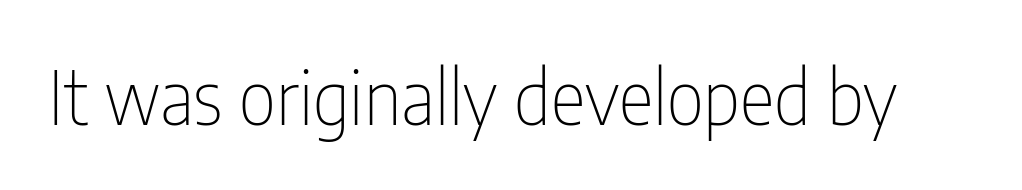
{"serif": "no", "italic": "no", "bold": "no", "weight": "thin", "width": "condensed", "stroke_contrast": "low", "x_height": "medium", "monospaced": "no", "underline": "no", "letter_spacing": "normal", "letter_spacing_em": 0.0, "glyph_px": 74}
